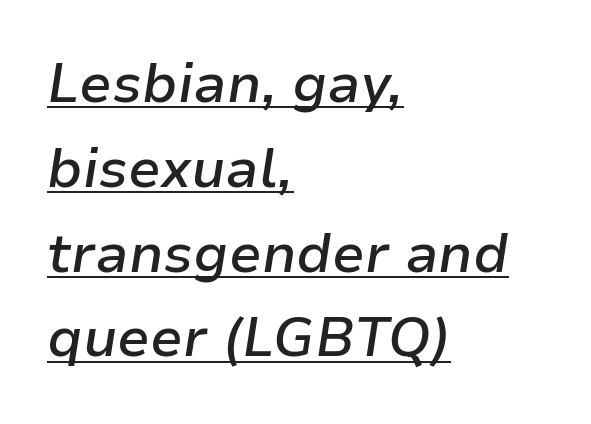
The image shows 54 px semibold type, italic (leaning right); set left-aligned, normal line spacing (1.57x), normal letter spacing, underlined; low stroke contrast and a medium x-height.
